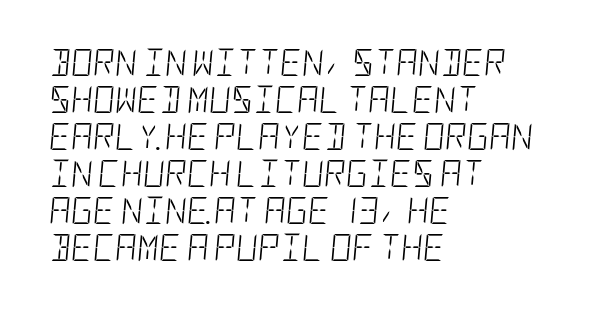
The image shows 27 px text type, italic (leaning right); set left-aligned, normal line spacing (1.37x), normal letter spacing, not underlined.
